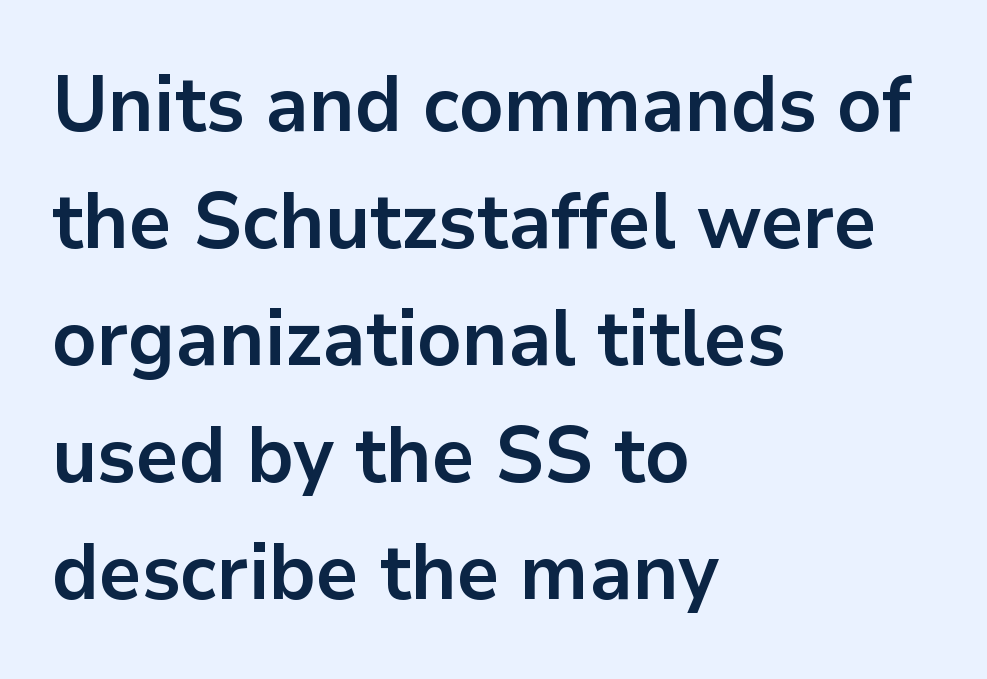
No word sits above an underline. A student would call this left alignment; a typographer would say flush left, rag right. Italic? Not at all — the glyphs are vertical. A sans-serif font was chosen for this passage. The letters sit at their default tracking, neither squeezed nor spread.
